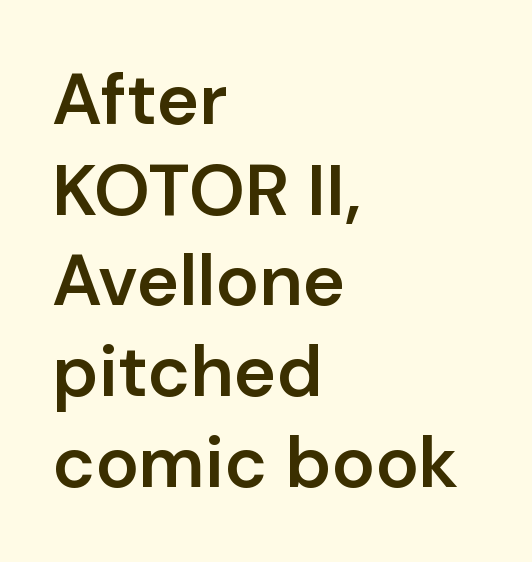
Q: Is the text bold? A: Semi-bold.
Q: Is the text italic (slanted)? A: No, it is upright.
Q: Is the typeface a serif or a sans-serif typeface? A: Sans-serif.
Q: Is the text underlined? A: No.
Q: How is the paragraph aligned? A: Left-aligned.
Q: Is the spacing between letters normal or unusually wide? A: Normal.
Q: Is the spacing between lines tight, normal or loose? A: Normal.
Q: Width (condensed, normal, or wide)? A: Normal.
Q: Stroke contrast? A: Low.
Q: x-height? A: Medium.
Q: Monospaced? A: No.
